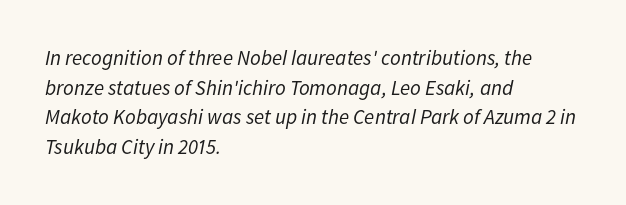
Q: Is the text bold? A: No.
Q: Is the text italic (slanted)? A: Yes, it leans right by about 11 degrees.
Q: Is the text underlined? A: No.
Q: How is the paragraph aligned? A: Left-aligned.
Q: Is the spacing between letters normal or unusually wide? A: Normal.
Q: Is the spacing between lines tight, normal or loose? A: Normal.
